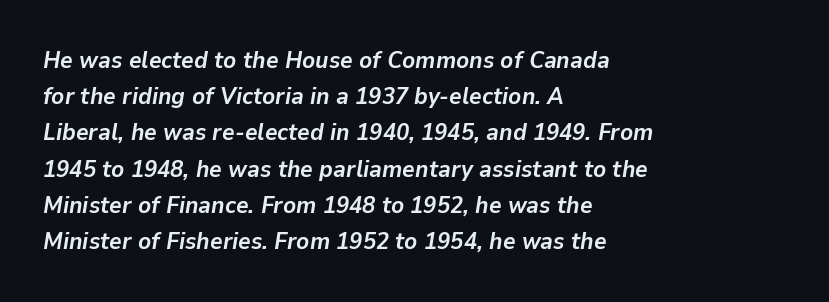
{"italic": "yes", "lean": "right", "slant_degrees": 9, "bold": "yes", "underline": "no", "align": "left", "line_spacing": "normal", "line_spacing_ratio": 1.51, "letter_spacing": "normal", "letter_spacing_em": 0.0, "glyph_px": 24}
